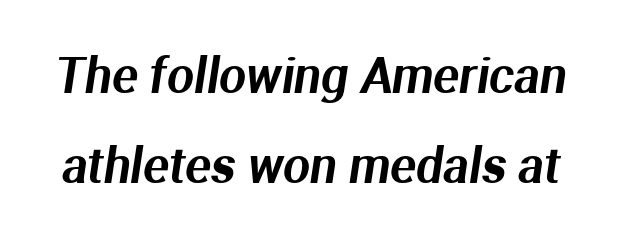
Looks like regular typesetting: each glyph gets only the width it needs. This rendering features lettering with no underline. What stands out about the letter spacing? Nothing — it is the standard amount. Nothing sits at the stroke ends, so this counts as sans-serif.
